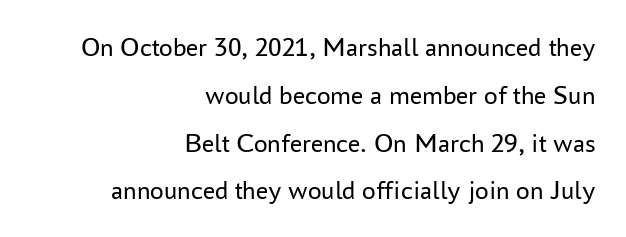
{"italic": "no", "bold": "no", "underline": "no", "align": "right", "line_spacing_ratio": 1.77, "letter_spacing": "normal", "letter_spacing_em": 0.0, "glyph_px": 27}
